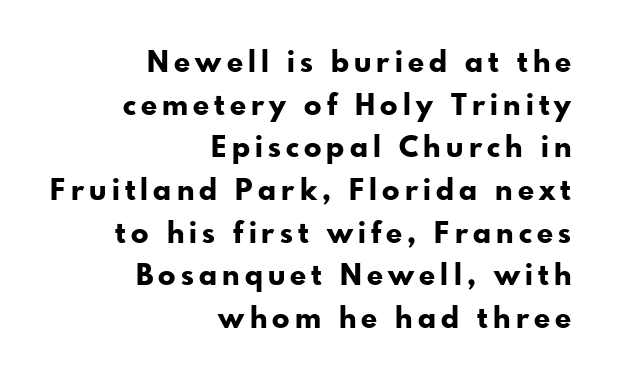
Weight: bold. This rendering features lettering with no underline. These lines were composed using upright roman letters. Line spacing here is normal.
